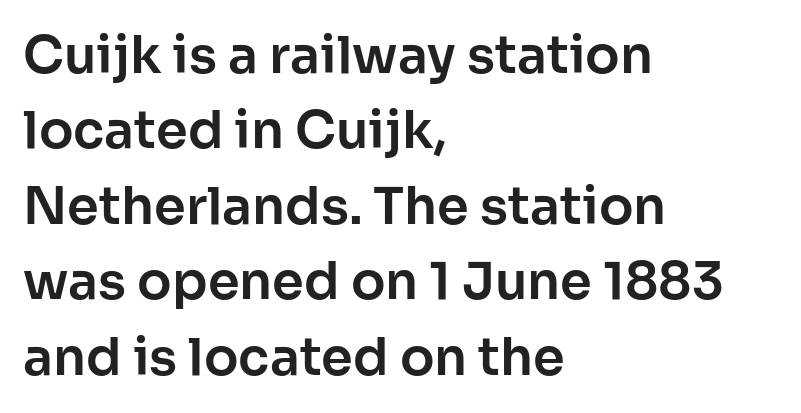
Q: Is the text italic (slanted)? A: No, it is upright.
Q: Is the typeface a serif or a sans-serif typeface? A: Sans-serif.
Q: Is the text underlined? A: No.
Q: How is the paragraph aligned? A: Left-aligned.
Q: Is the spacing between letters normal or unusually wide? A: Normal.
Q: Is the spacing between lines tight, normal or loose? A: Normal.
Q: Width (condensed, normal, or wide)? A: Normal.
Q: Stroke contrast? A: Low.
Q: x-height? A: Medium.
Q: Monospaced? A: No.
